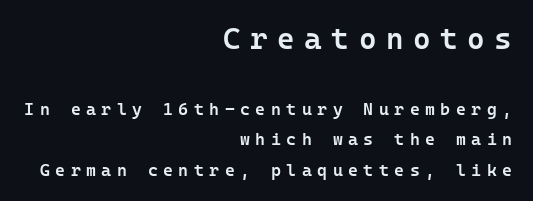
Underlining? Definitely not there. As a designer I'd log this as weight 600, semibold. The font family rendered here belongs to the sans-serif group. This layout puts the oversized block above and the modest block below. Visually the block forms a straight wall on the right and a jagged coastline on the left. Does extra space separate the letters? Yes, quite a lot of it.
